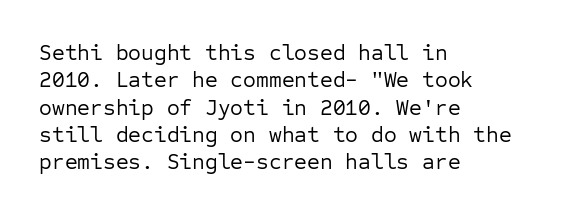
{"italic": "no", "bold": "no", "underline": "no", "align": "left", "line_spacing_ratio": 1.24, "letter_spacing": "normal", "letter_spacing_em": 0.0, "glyph_px": 22}
